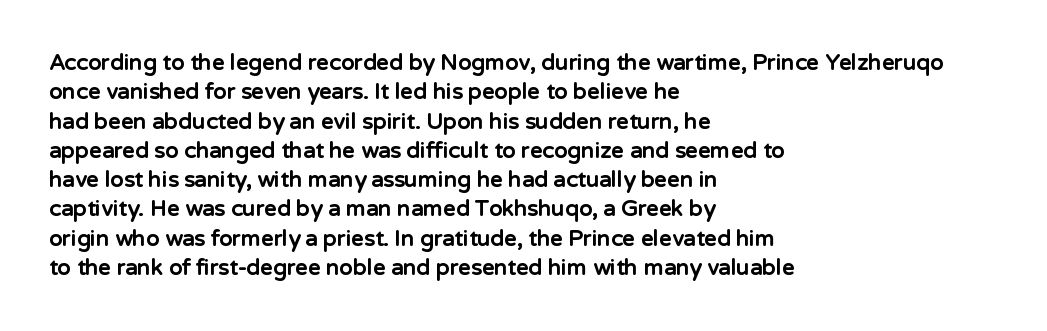
The image shows 22 px bold type, upright; set left-aligned, normal line spacing (1.33x), normal letter spacing, not underlined.
